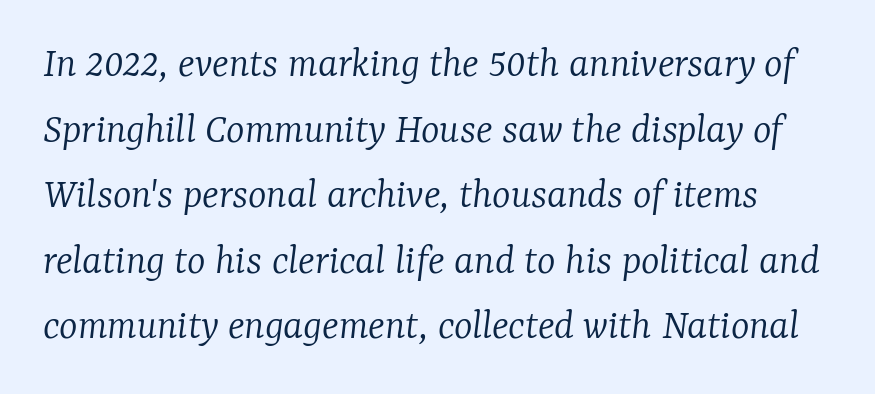
Q: Is the text bold? A: No.
Q: Is the text italic (slanted)? A: Yes, it leans right by about 7 degrees.
Q: Is the typeface a serif or a sans-serif typeface? A: Serif.
Q: Is the text underlined? A: No.
Q: Is the spacing between letters normal or unusually wide? A: Normal.
Q: Is the spacing between lines tight, normal or loose? A: Normal.
Q: Width (condensed, normal, or wide)? A: Normal.
Q: Stroke contrast? A: Low.
Q: x-height? A: Medium.
Q: Monospaced? A: No.
